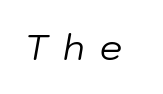
The area under the type is left untouched. Each stroke keeps to a modest, everyday thickness or less. Display-style spreading of the glyphs; the letterfit is very open. Do the characters align in a grid? No, the font is proportional. The specimen reads as italic at a glance.
